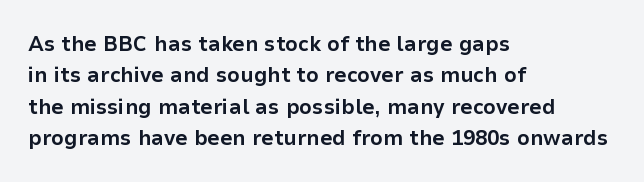
{"italic": "no", "bold": "yes", "underline": "no", "align": "left", "line_spacing": "normal", "line_spacing_ratio": 1.43, "letter_spacing": "normal", "letter_spacing_em": 0.0, "glyph_px": 22}
